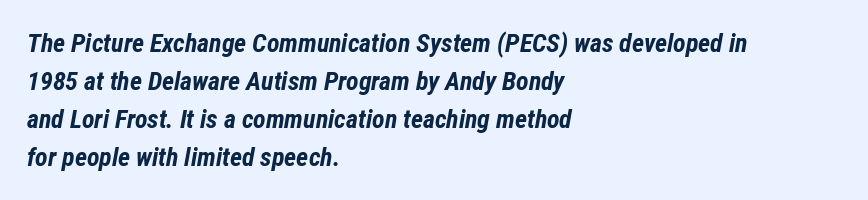
The image shows 26 px bold type, italic (leaning right); set left-aligned, normal line spacing (1.46x), normal letter spacing, not underlined.
